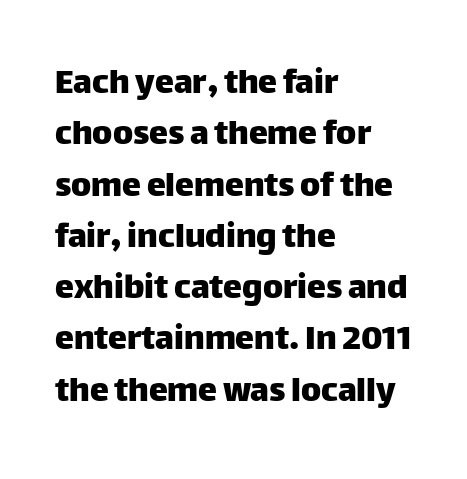
The designer left line spacing at the default. Casual observation: everything's shoved over to the left. Has an underline been added? It has not. Is there any slant? The stems are plumb. Looks like regular typesetting: each glyph gets only the width it needs.
